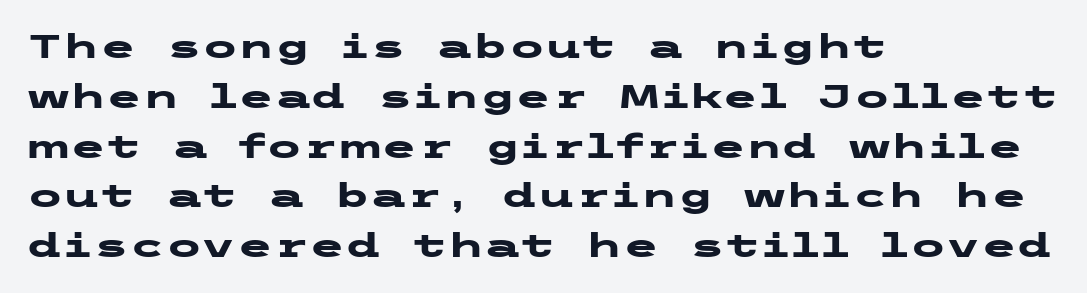
{"serif": "no", "italic": "no", "bold": "yes", "weight": "heavy", "width": "wide", "stroke_contrast": "low", "x_height": "medium", "underline": "no", "align": "left", "line_spacing": "normal", "line_spacing_ratio": 1.51, "letter_spacing": "normal", "letter_spacing_em": 0.0, "glyph_px": 33}
